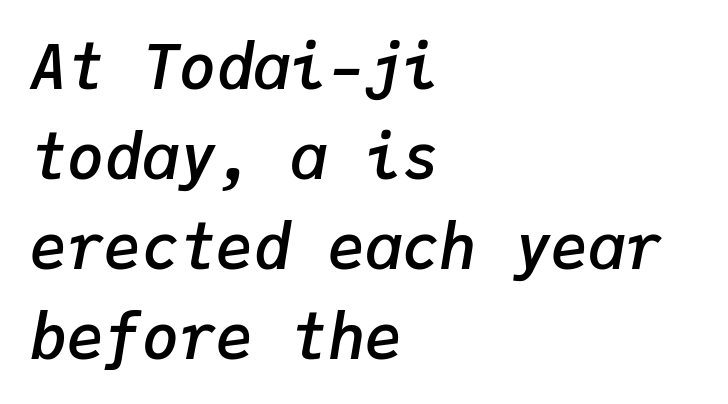
Q: Is the text bold? A: Semi-bold.
Q: Is the text italic (slanted)? A: Yes, it leans right by about 9 degrees.
Q: Is the text underlined? A: No.
Q: How is the paragraph aligned? A: Left-aligned.
Q: Is the spacing between letters normal or unusually wide? A: Normal.
Q: Is the spacing between lines tight, normal or loose? A: Normal.
Q: Width (condensed, normal, or wide)? A: Normal.
Q: Stroke contrast? A: Low.
Q: x-height? A: Medium.
Q: Monospaced? A: Yes.
